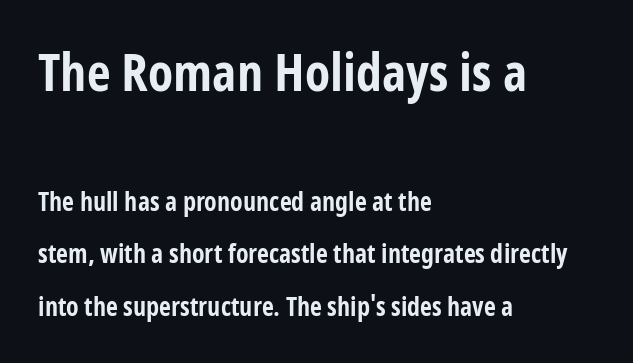
Q: Is the text bold? A: Yes.
Q: Is the text italic (slanted)? A: No, it is upright.
Q: Is the typeface a serif or a sans-serif typeface? A: Sans-serif.
Q: Is the text underlined? A: No.
Q: How is the paragraph aligned? A: Left-aligned.
Q: Is the spacing between letters normal or unusually wide? A: Normal.
Q: Is the spacing between lines tight, normal or loose? A: Loose.
Q: Which block of text is set in a larger size, the first (top) or the second (bottom)? A: The first (top) one.
Q: Width (condensed, normal, or wide)? A: Condensed.
Q: Stroke contrast? A: Low.
Q: x-height? A: Medium.
Q: Monospaced? A: No.
